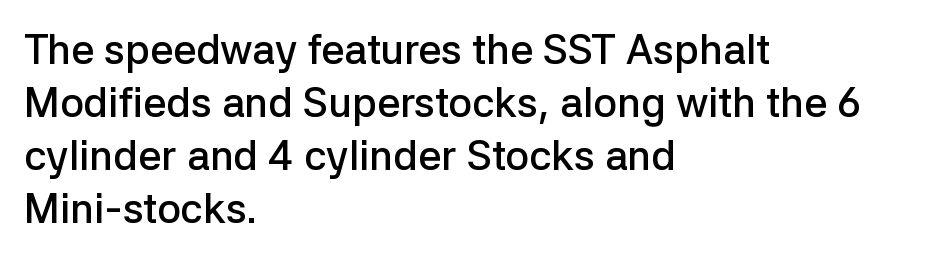
The image shows 41 px semibold sans-serif type, upright; set left-aligned, normal line spacing (1.29x), normal letter spacing, not underlined; low stroke contrast and a medium x-height.
